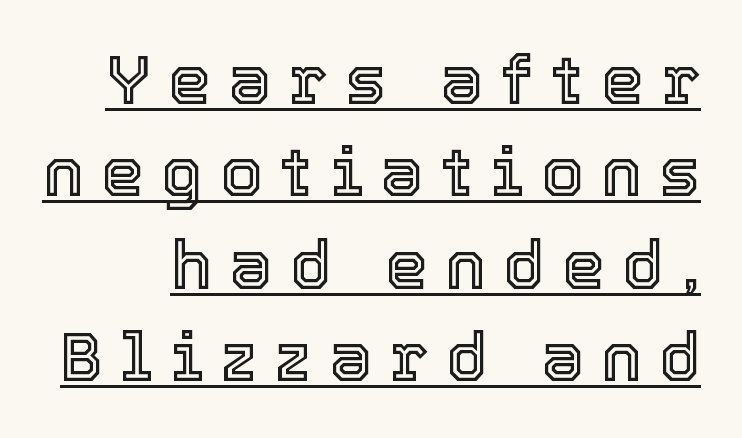
{"italic": "no", "width": "normal", "x_height": "medium", "monospaced": "no", "underline": "yes", "line_spacing": "normal", "line_spacing_ratio": 1.36, "letter_spacing": "wide", "letter_spacing_em": 0.26, "glyph_px": 68}
